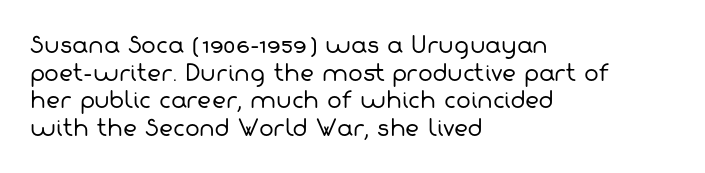
The image shows 22 px text type; set left-aligned, normal line spacing (1.26x), normal letter spacing, not underlined.
